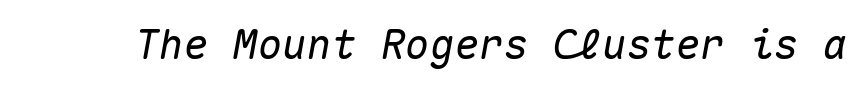
The rendering uses typewriter-style spacing with identical character cells. Has an underline been added? It has not. Nothing unusual about the tracking: characters are spaced as the font intends. It's the slanting kind of type.
